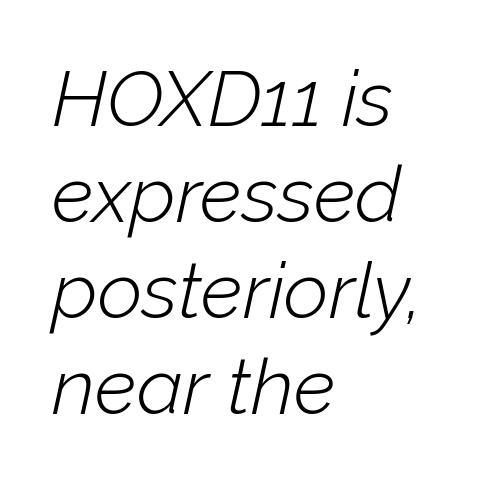
Q: Is the text bold? A: No.
Q: Is the text italic (slanted)? A: Yes, it leans right by about 12 degrees.
Q: Is the text underlined? A: No.
Q: How is the paragraph aligned? A: Left-aligned.
Q: Is the spacing between letters normal or unusually wide? A: Normal.
Q: Width (condensed, normal, or wide)? A: Normal.
Q: Stroke contrast? A: Low.
Q: x-height? A: Medium.
Q: Monospaced? A: No.
